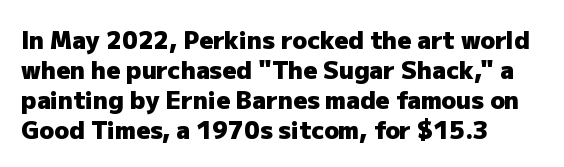
The characters look thick and weighty, a clear bold. Rows of type keep a routine distance in the vertical direction. Each word holds together tightly as a unit, with standard inter-letter gaps. Does the copy run flush right? No — it runs flush left. Beneath every word, the page is bare.
